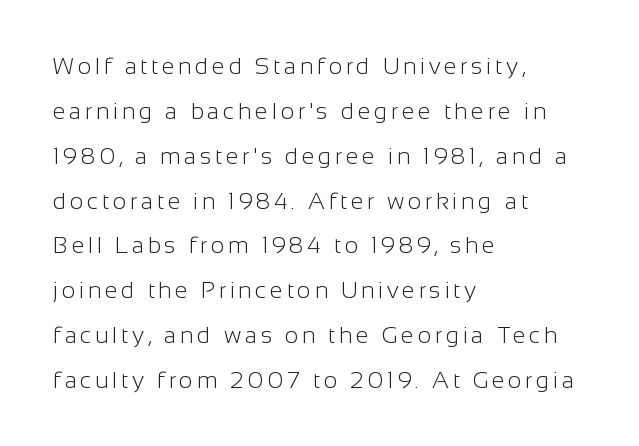
The image shows 23 px text type, upright; set left-aligned, loose line spacing (1.95x), not underlined.
